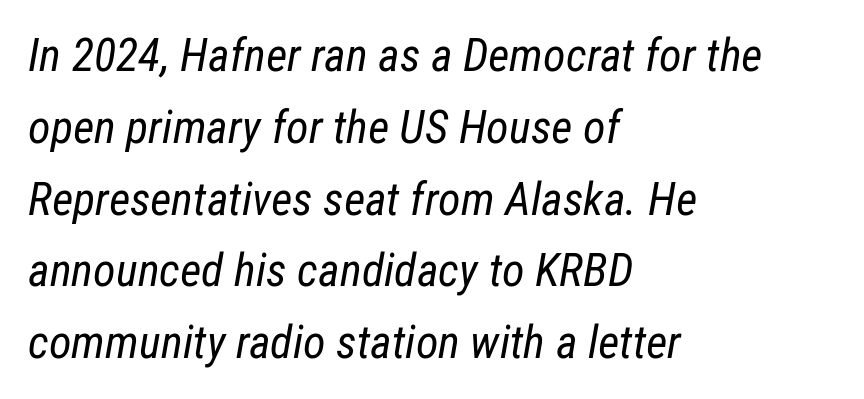
Q: Is the text bold? A: No.
Q: Is the text italic (slanted)? A: Yes, it leans right by about 12 degrees.
Q: Is the text underlined? A: No.
Q: How is the paragraph aligned? A: Left-aligned.
Q: Is the spacing between letters normal or unusually wide? A: Normal.
Q: Is the spacing between lines tight, normal or loose? A: Normal.
Q: Width (condensed, normal, or wide)? A: Condensed.
Q: Stroke contrast? A: Low.
Q: x-height? A: Medium.
Q: Monospaced? A: No.
